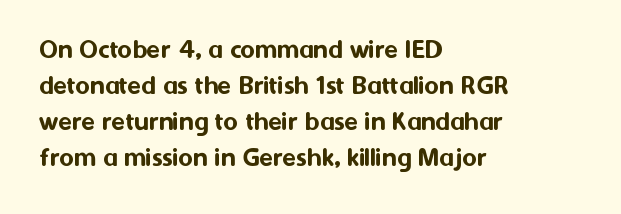
Q: Is the text italic (slanted)? A: No, it is upright.
Q: Is the typeface a serif or a sans-serif typeface? A: Sans-serif.
Q: Is the text underlined? A: No.
Q: How is the paragraph aligned? A: Left-aligned.
Q: Is the spacing between letters normal or unusually wide? A: Normal.
Q: Is the spacing between lines tight, normal or loose? A: Normal.
Q: Width (condensed, normal, or wide)? A: Normal.
Q: Stroke contrast? A: Medium.
Q: x-height? A: Medium.
Q: Monospaced? A: No.
